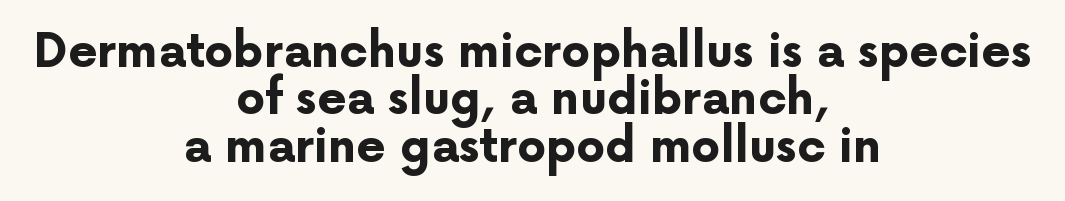
Q: Is the text bold? A: Yes.
Q: Is the text italic (slanted)? A: No, it is upright.
Q: Is the typeface a serif or a sans-serif typeface? A: Sans-serif.
Q: Is the text underlined? A: No.
Q: How is the paragraph aligned? A: Centered.
Q: Is the spacing between letters normal or unusually wide? A: Normal.
Q: Is the spacing between lines tight, normal or loose? A: Tight.
Q: Width (condensed, normal, or wide)? A: Normal.
Q: Stroke contrast? A: Low.
Q: x-height? A: Medium.
Q: Monospaced? A: No.
